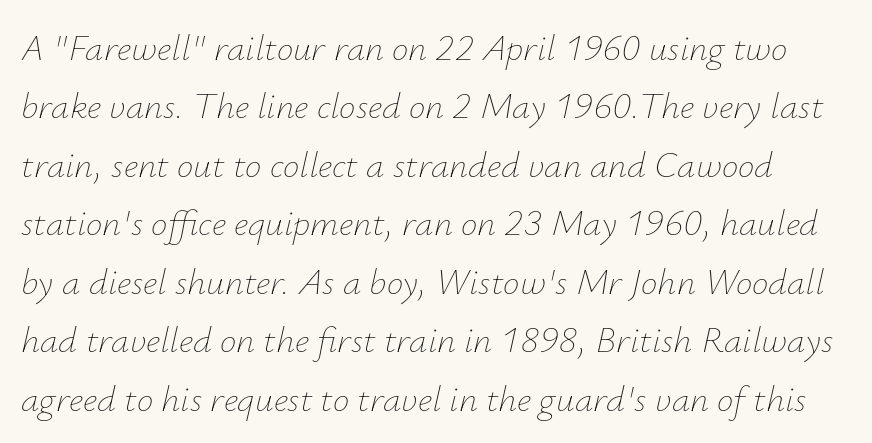
The rendering keeps characters at their native spacing. Check the space under the baseline: it is left empty. The rendering uses natural spacing where letterforms have individual widths. Regarding leading, the lines here are spaced in the standard way. The rendering applies a slant to the glyphs. Weight class: somewhere from thin through regular.
